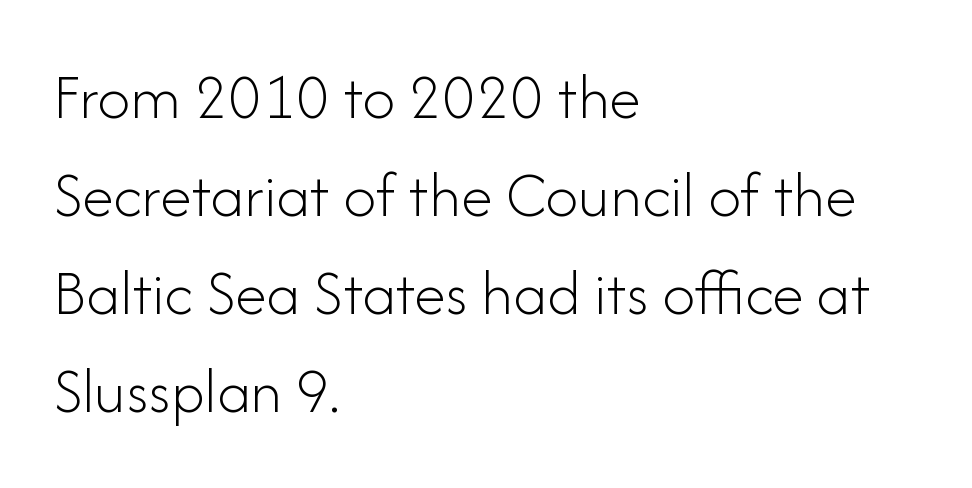
The line texture is even and compact thanks to regular tracking. The type sits square on the baseline with zero lean. What's the leading like? Ordinary, nothing unusual. Bare-footed words on every line. This rendering employs a face without finishing strokes, i.e., a sans-serif. Do the characters align in a grid? No, the font is proportional.
